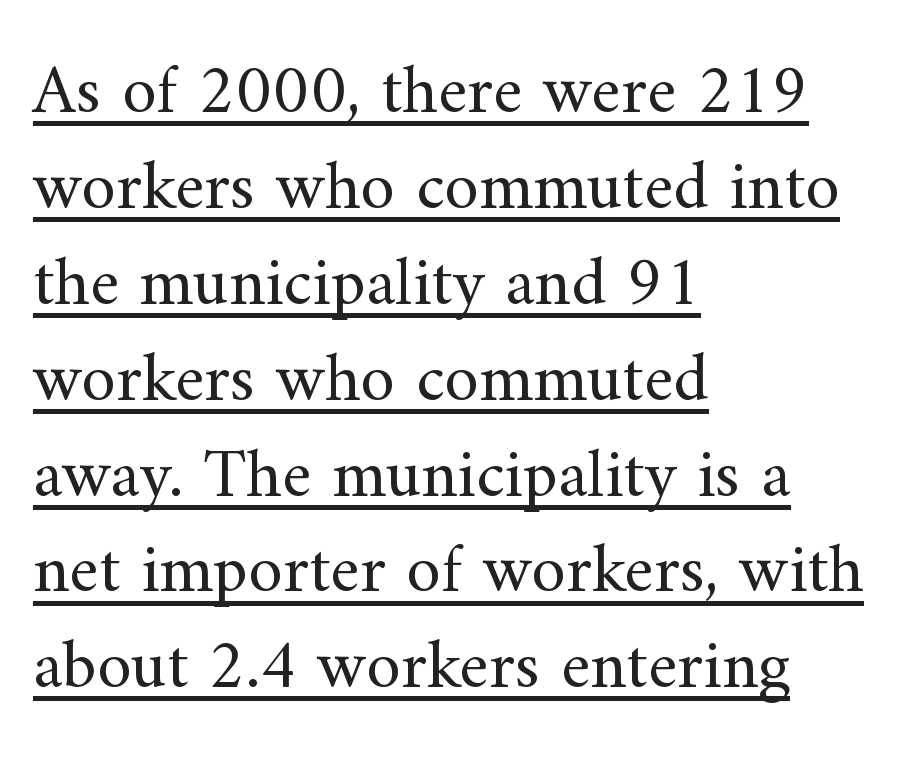
{"serif": "yes", "italic": "no", "bold": "no", "weight": "regular", "width": "normal", "stroke_contrast": "medium", "x_height": "small", "monospaced": "no", "underline": "yes", "align": "left", "line_spacing": "normal", "line_spacing_ratio": 1.37, "letter_spacing": "normal", "letter_spacing_em": 0.0, "glyph_px": 70}
